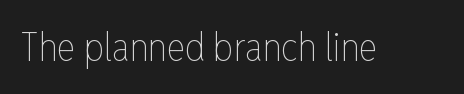
The image shows 39 px thin, condensed type, upright; set normal letter spacing, not underlined; low stroke contrast and a medium x-height.
